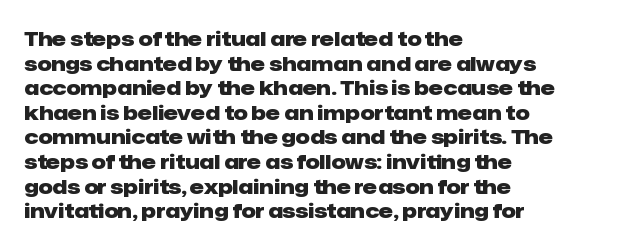
{"italic": "no", "bold": "yes", "underline": "no", "align": "left", "line_spacing_ratio": 1.23, "letter_spacing": "normal", "letter_spacing_em": 0.0, "glyph_px": 20}
